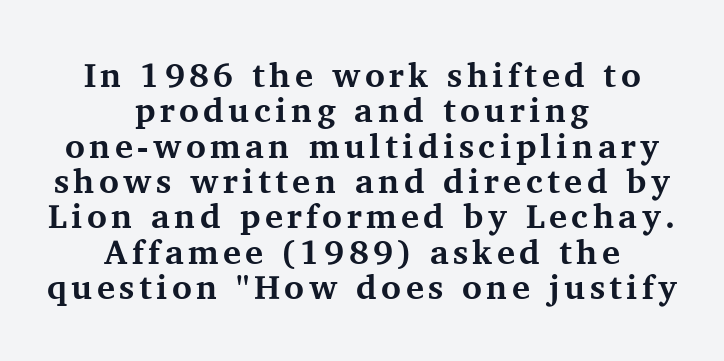
{"serif": "yes", "italic": "no", "bold": "yes", "weight": "bold", "width": "normal", "stroke_contrast": "medium", "x_height": "medium", "monospaced": "no", "underline": "no", "align": "center", "line_spacing": "tight", "line_spacing_ratio": 1.04, "glyph_px": 34}
